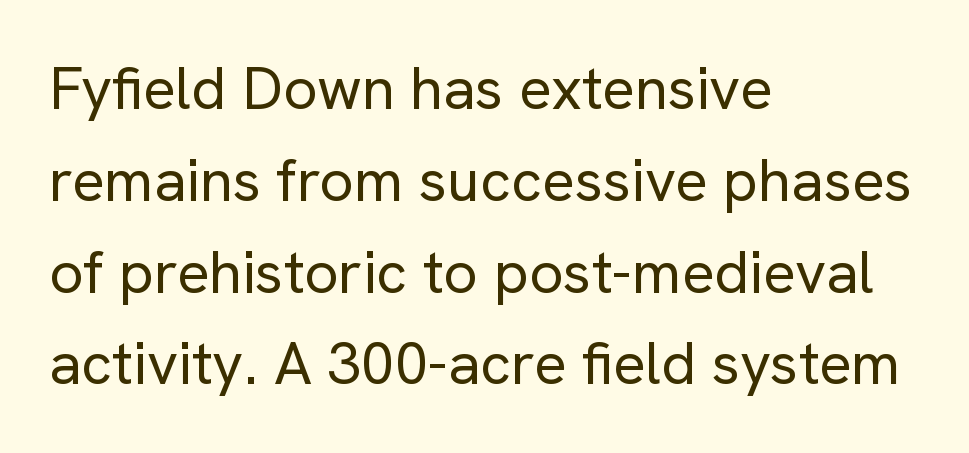
{"serif": "no", "italic": "no", "bold": "no", "weight": "regular", "width": "normal", "stroke_contrast": "low", "x_height": "medium", "monospaced": "no", "underline": "no", "align": "left", "line_spacing": "normal", "line_spacing_ratio": 1.53, "letter_spacing": "normal", "letter_spacing_em": 0.0, "glyph_px": 60}
